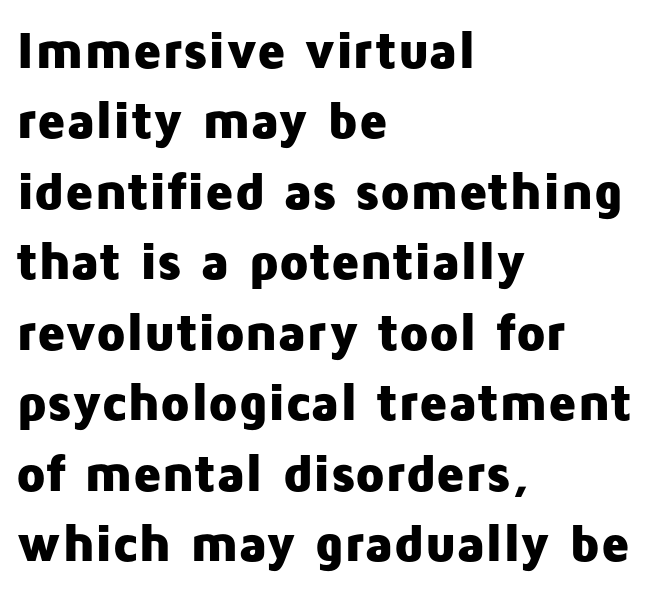
What weight is shown? A full bold with thick strokes. Underlining? Definitely not there. Is this a sans? Yes — the strokes have no serifs. This is roman type, the default non-slanted kind. Each line starts at the same left margin while the right side varies. Character widths vary here, with narrow letters taking less room than wide ones.
